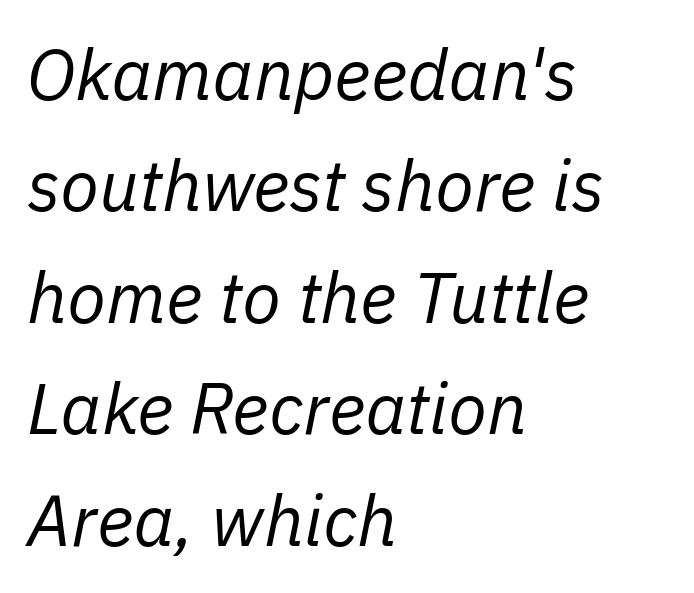
Layout note: lines flush left. A typesetter would call this leading conventional body-copy spacing. Each letter keeps its own natural width here, so spacing adapts to shape. Nobody drew a line under any word here. In terms of letterspacing, this is plain default setting. The face looks like a standard text weight, possibly lighter.
